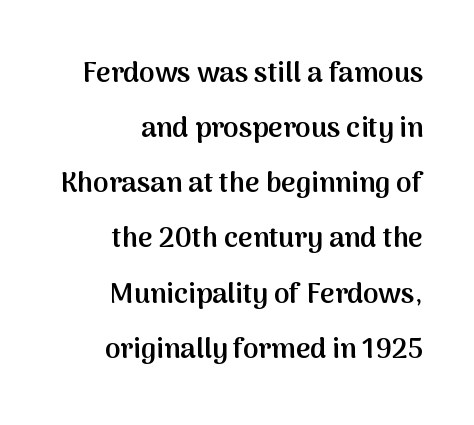
This block would shrink considerably if given ordinary leading; it's expanded now. The text was rendered using a sans face with plain stroke endings. Look at the tracking — it's just the regular setting, nothing added. The characters look somewhat weighty, a semibold short of true bold. Note the varied advance widths — an 'i' is clearly narrower than an 'm'. Ordinary non-slanted type is in use.
